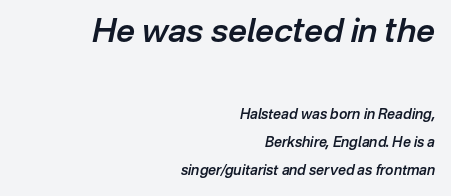
Q: Is the text bold? A: Semi-bold.
Q: Is the text italic (slanted)? A: Yes, it leans right by about 12 degrees.
Q: Is the text underlined? A: No.
Q: How is the paragraph aligned? A: Right-aligned.
Q: Is the spacing between letters normal or unusually wide? A: Normal.
Q: Is the spacing between lines tight, normal or loose? A: Loose.
Q: Which block of text is set in a larger size, the first (top) or the second (bottom)? A: The first (top) one.
Q: Width (condensed, normal, or wide)? A: Normal.
Q: Stroke contrast? A: Low.
Q: x-height? A: Medium.
Q: Monospaced? A: No.
